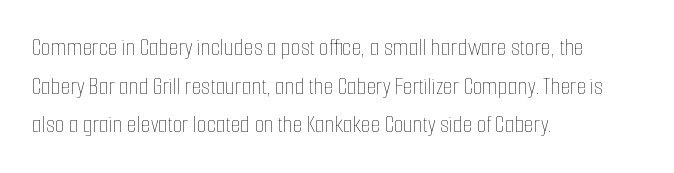
{"italic": "no", "bold": "no", "underline": "no", "align": "left", "line_spacing": "normal", "line_spacing_ratio": 1.55, "letter_spacing": "normal", "letter_spacing_em": 0.0, "glyph_px": 25}
